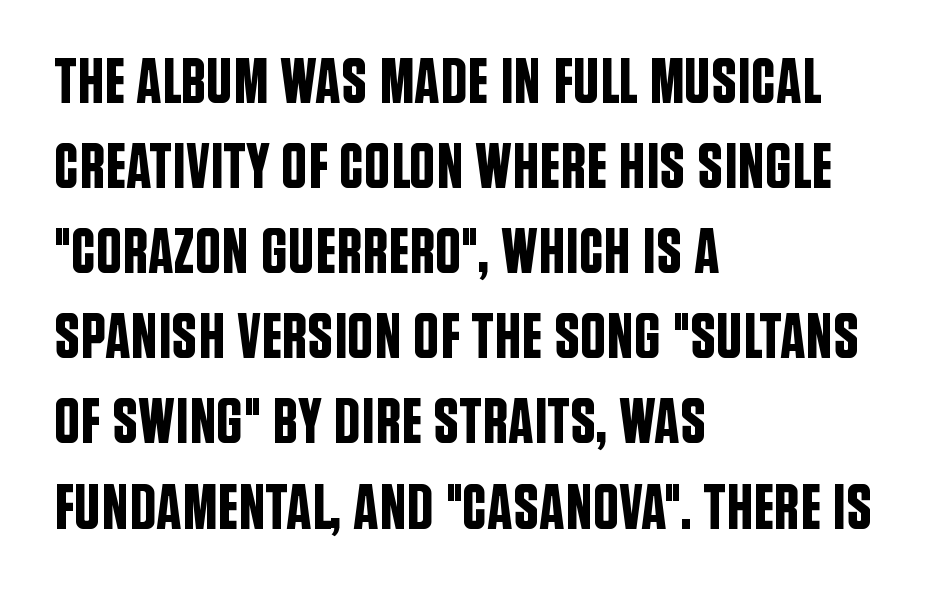
The image shows 64 px condensed sans-serif type, upright; set left-aligned, normal line spacing (1.33x), normal letter spacing, not underlined; low stroke contrast and a large x-height.
